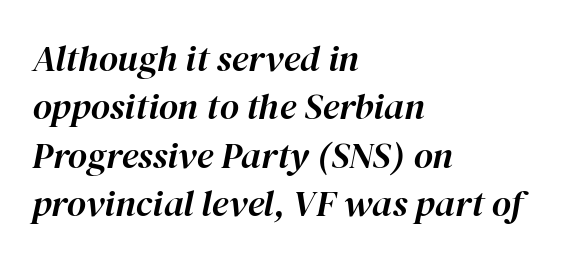
{"italic": "yes", "lean": "right", "slant_degrees": 12, "width": "normal", "stroke_contrast": "high", "x_height": "medium", "monospaced": "no", "underline": "no", "align": "left", "line_spacing": "normal", "line_spacing_ratio": 1.31, "letter_spacing": "normal", "letter_spacing_em": 0.0, "glyph_px": 37}
